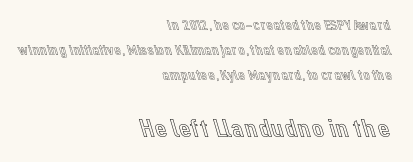
{"underline": "no", "align": "right", "line_spacing": "normal", "line_spacing_ratio": 1.68, "letter_spacing": "normal", "letter_spacing_em": 0.0, "larger_block": "second", "size_ratio": 1.8, "glyph_px": 27}
